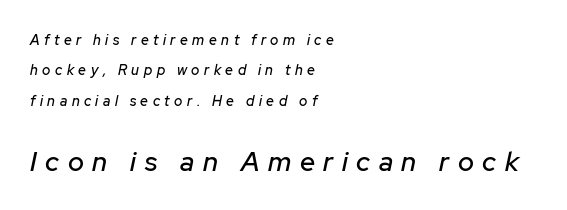
{"italic": "yes", "lean": "right", "slant_degrees": 12, "underline": "no", "align": "left", "line_spacing": "loose", "line_spacing_ratio": 2.17, "letter_spacing": "wide", "letter_spacing_em": 0.32, "larger_block": "second", "size_ratio": 1.93, "glyph_px": 27}
